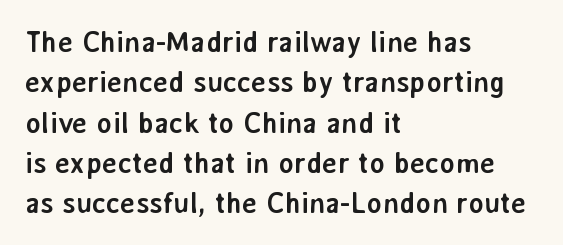
{"serif": "no", "italic": "no", "bold": "yes", "weight": "semibold", "width": "normal", "stroke_contrast": "low", "x_height": "medium", "monospaced": "no", "underline": "no", "align": "left", "line_spacing": "normal", "line_spacing_ratio": 1.39, "letter_spacing": "normal", "letter_spacing_em": 0.0, "glyph_px": 29}
